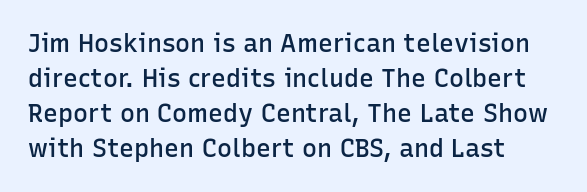
The image shows 25 px text type, upright; set left-aligned, normal line spacing (1.4x), normal letter spacing, not underlined.
